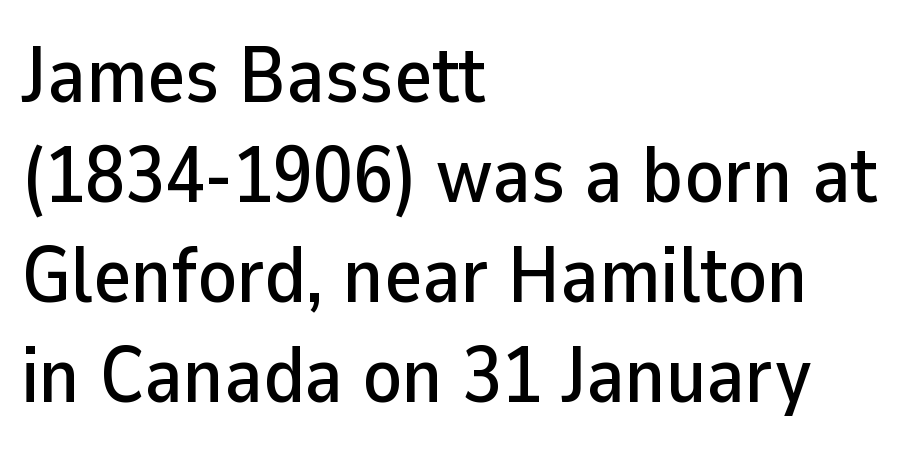
{"serif": "no", "italic": "no", "width": "normal", "stroke_contrast": "low", "x_height": "medium", "monospaced": "no", "underline": "no", "align": "left", "line_spacing": "normal", "line_spacing_ratio": 1.25, "letter_spacing": "normal", "letter_spacing_em": 0.0, "glyph_px": 80}
